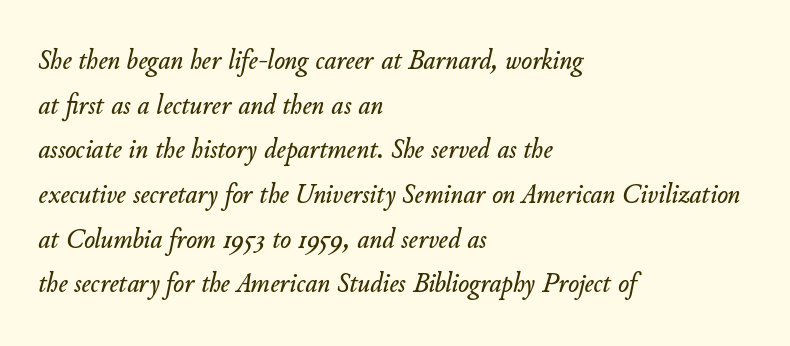
Q: Is the text italic (slanted)? A: Yes, it leans right by about 11 degrees.
Q: Is the text underlined? A: No.
Q: How is the paragraph aligned? A: Left-aligned.
Q: Is the spacing between letters normal or unusually wide? A: Normal.
Q: Is the spacing between lines tight, normal or loose? A: Normal.
Q: Width (condensed, normal, or wide)? A: Normal.
Q: Stroke contrast? A: Low.
Q: x-height? A: Small.
Q: Monospaced? A: No.
